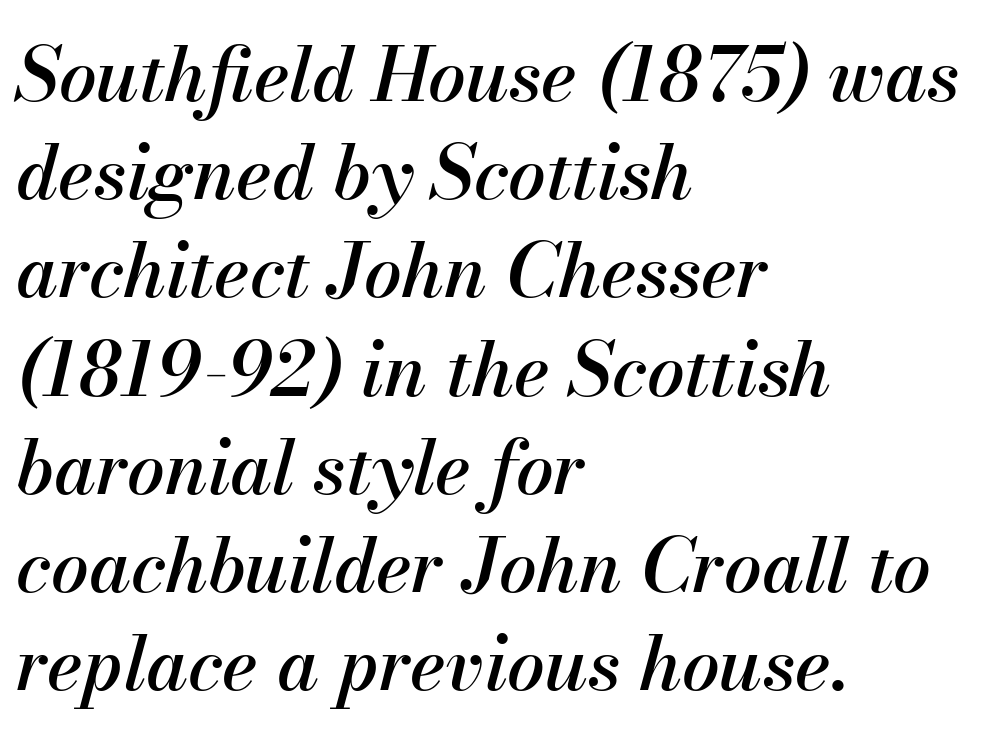
Rule under the text: the space is simply empty. If you drew a ruler down the left edge, every line would touch it. Varying glyph widths throughout — classic text-font behaviour. There is no visible air inserted between adjacent glyphs.
